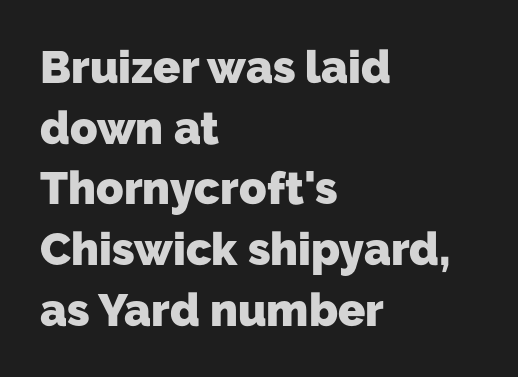
Short and long lines alike share a common starting point at left. Quick note: interline space is typical. In terms of letterform style, serifs are entirely absent. Type without underlining. This sample has the flowing, uneven cadence of proportional lettering.
